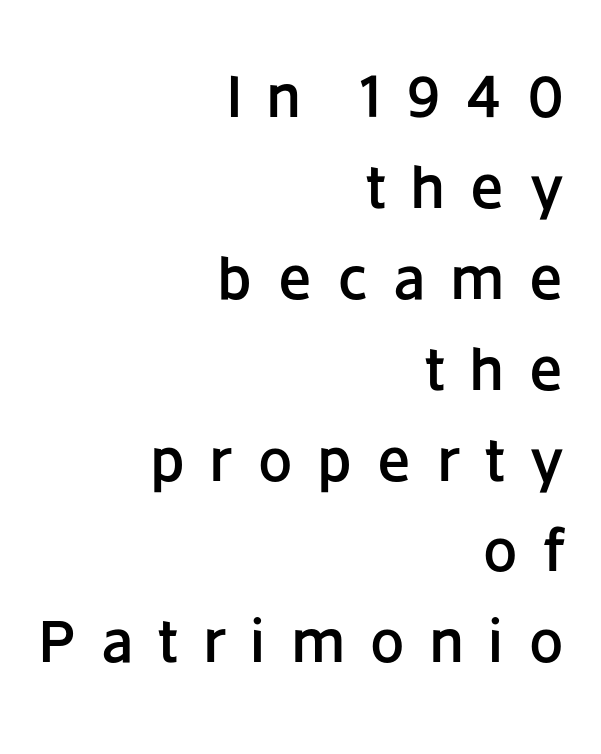
One glance says typical: line gaps are just what's usual. How are the letters spaced? Widely, with obvious added tracking. Looks like regular typesetting: each glyph gets only the width it needs. A typesetter would label this face a sans. Only glyphs here, with clear space below each row. Typeset ragged left — the right edge is the straight one.
